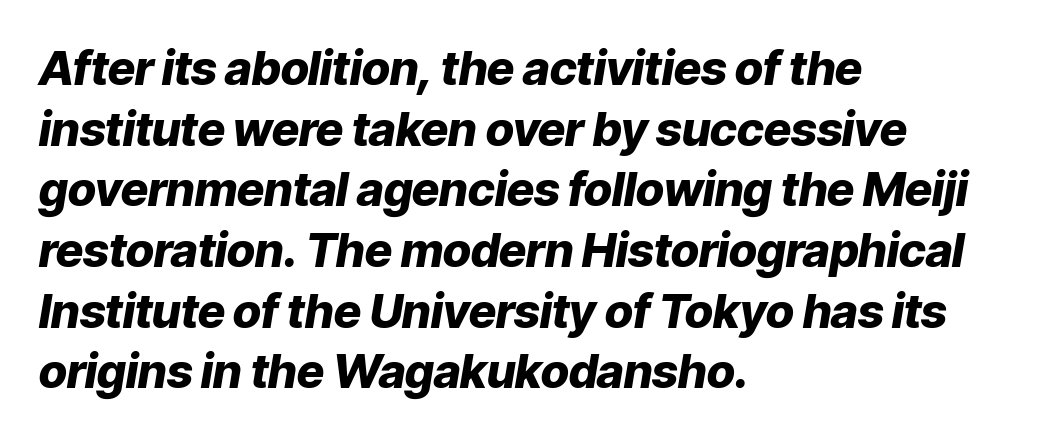
{"italic": "yes", "lean": "right", "slant_degrees": 9, "bold": "yes", "weight": "heavy", "width": "normal", "stroke_contrast": "low", "x_height": "medium", "monospaced": "no", "underline": "no", "align": "left", "line_spacing": "normal", "line_spacing_ratio": 1.29, "letter_spacing": "normal", "letter_spacing_em": 0.0, "glyph_px": 47}
